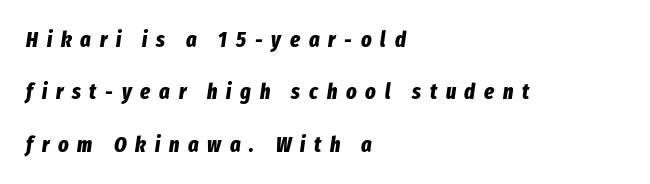
Q: Is the text bold? A: Yes.
Q: Is the text italic (slanted)? A: Yes, it leans right by about 8 degrees.
Q: Is the text underlined? A: No.
Q: How is the paragraph aligned? A: Left-aligned.
Q: Is the spacing between letters normal or unusually wide? A: Unusually wide.
Q: Is the spacing between lines tight, normal or loose? A: Loose.
